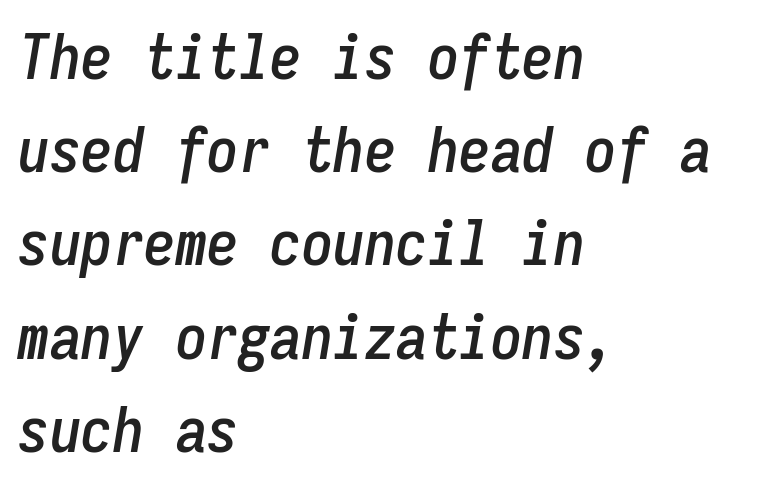
The image shows 63 px condensed type, italic (leaning right), monospaced; set left-aligned, normal line spacing (1.48x), normal letter spacing, not underlined; low stroke contrast and a medium x-height.
